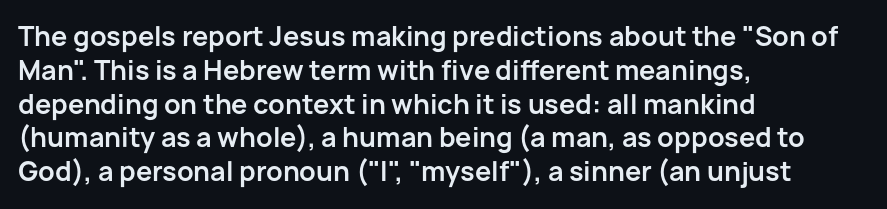
Q: Is the text bold? A: Yes.
Q: Is the text italic (slanted)? A: No, it is upright.
Q: Is the text underlined? A: No.
Q: How is the paragraph aligned? A: Left-aligned.
Q: Is the spacing between letters normal or unusually wide? A: Normal.
Q: Is the spacing between lines tight, normal or loose? A: Normal.
